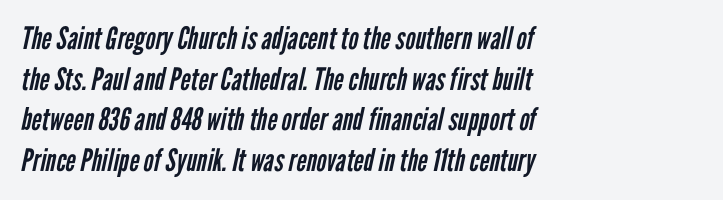
To sum up the face: it is a sans, with no serifs. Underline: absent. Horizontal alignment here is leftward, the default for most running prose. Varying glyph widths throughout — classic text-font behaviour. Evenly set lines give the paragraph a standard silhouette. The tracking reads as untouched default to a designer's eye.
